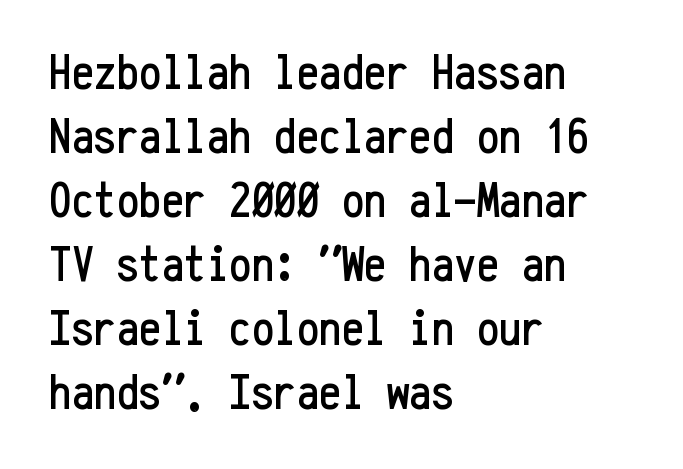
Q: Is the text italic (slanted)? A: No, it is upright.
Q: Is the typeface a serif or a sans-serif typeface? A: Sans-serif.
Q: Is the text underlined? A: No.
Q: How is the paragraph aligned? A: Left-aligned.
Q: Is the spacing between letters normal or unusually wide? A: Normal.
Q: Is the spacing between lines tight, normal or loose? A: Normal.
Q: Width (condensed, normal, or wide)? A: Condensed.
Q: Stroke contrast? A: Low.
Q: x-height? A: Medium.
Q: Monospaced? A: Yes.
